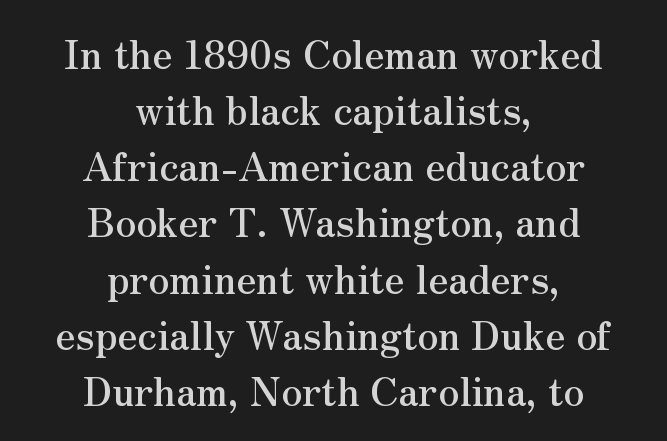
Note: serifs present on the glyphs. Reading down the block, each line starts at a different indent, mirrored at its end. Nobody drew a line under any word here. This is the regular roman posture of the typeface. Character widths vary here, with narrow letters taking less room than wide ones. If you measured baseline to baseline, you'd find a middling distance.
